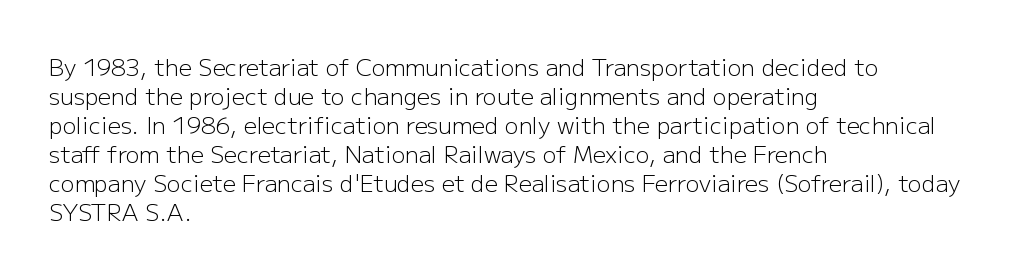
A typesetter would call this zero additional tracking. If you drew a line through each stem, it would be perfectly vertical. This block has exactly the height ordinary leading produces. Teacher's note: observe the even left margin — that is flush-left alignment. The area under the type is left untouched. This is not heavy type; no bold has been used.
